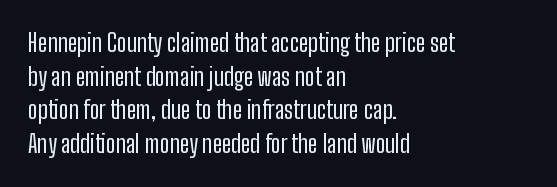
Q: Is the text bold? A: No.
Q: Is the text italic (slanted)? A: No, it is upright.
Q: Is the text underlined? A: No.
Q: How is the paragraph aligned? A: Left-aligned.
Q: Is the spacing between letters normal or unusually wide? A: Normal.
Q: Is the spacing between lines tight, normal or loose? A: Normal.
